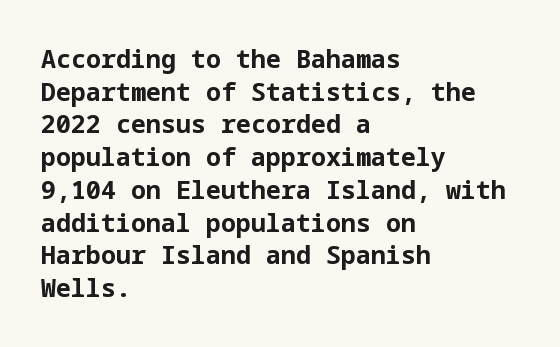
The image shows 25 px bold type, upright; set left-aligned, normal line spacing (1.31x), normal letter spacing, not underlined.
